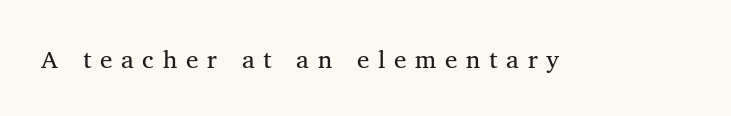
The image shows 25 px text type, upright; set unusually wide letter spacing (+0.35 em), not underlined.
